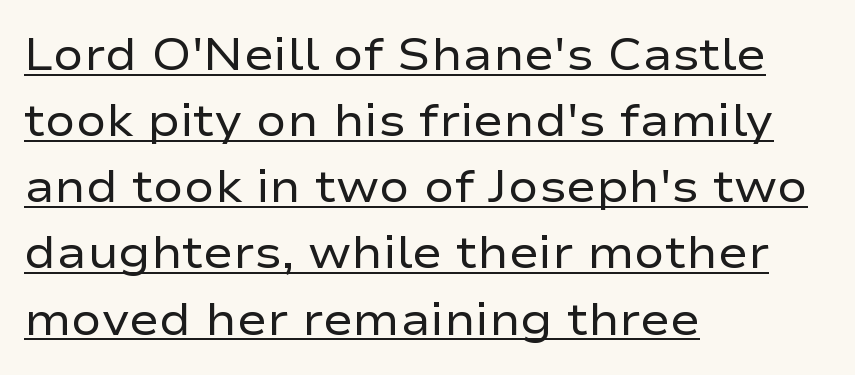
The image shows 45 px regular-weight, wide sans-serif type, upright; set left-aligned, normal line spacing (1.47x), normal letter spacing, underlined; low stroke contrast and a medium x-height.
